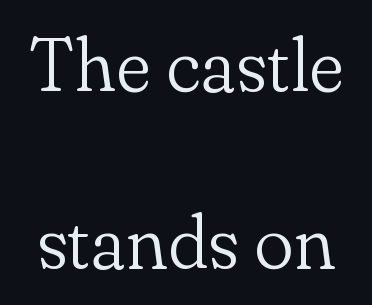
{"serif": "yes", "italic": "no", "bold": "no", "weight": "light", "width": "normal", "stroke_contrast": "low", "x_height": "small", "monospaced": "no", "underline": "no", "line_spacing": "loose", "line_spacing_ratio": 2.36, "letter_spacing": "normal", "letter_spacing_em": 0.0, "glyph_px": 75}
